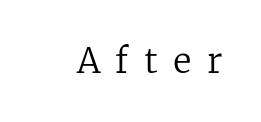
The image shows 34 px regular-weight serif type, upright; set unusually wide letter spacing (+0.45 em), not underlined; low stroke contrast and a medium x-height.
